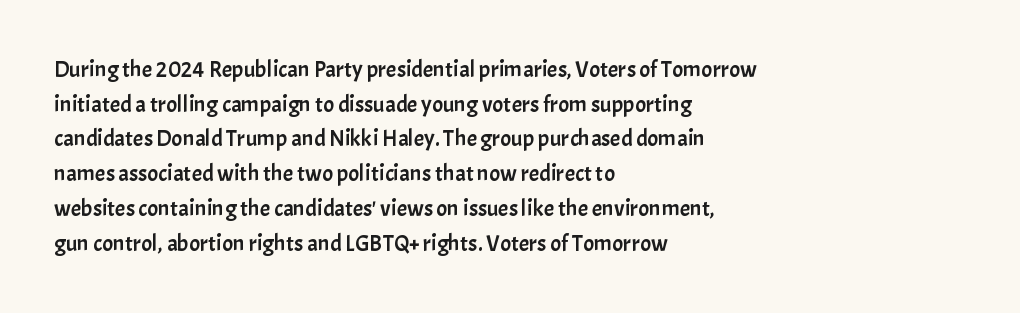
Students, observe: this is what conventionally led text looks like. Has an underline been added? It has not. Words appear dense and cohesive because spacing is normal. If you drew a ruler down the left edge, every line would touch it.
